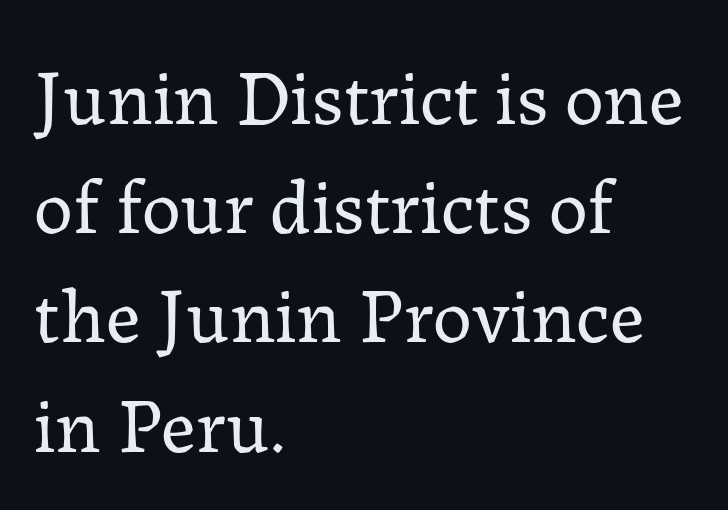
Q: Is the text bold? A: No.
Q: Is the text italic (slanted)? A: No, it is upright.
Q: Is the typeface a serif or a sans-serif typeface? A: Serif.
Q: Is the text underlined? A: No.
Q: How is the paragraph aligned? A: Left-aligned.
Q: Is the spacing between letters normal or unusually wide? A: Normal.
Q: Is the spacing between lines tight, normal or loose? A: Normal.
Q: Width (condensed, normal, or wide)? A: Normal.
Q: Stroke contrast? A: Low.
Q: x-height? A: Medium.
Q: Monospaced? A: No.
